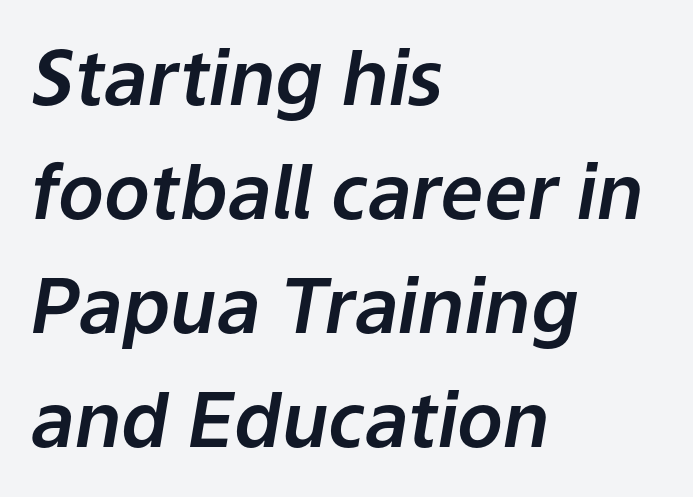
Q: Is the text italic (slanted)? A: Yes, it leans right by about 9 degrees.
Q: Is the text underlined? A: No.
Q: How is the paragraph aligned? A: Left-aligned.
Q: Is the spacing between letters normal or unusually wide? A: Normal.
Q: Is the spacing between lines tight, normal or loose? A: Normal.
Q: Width (condensed, normal, or wide)? A: Normal.
Q: Stroke contrast? A: Low.
Q: x-height? A: Medium.
Q: Monospaced? A: No.
